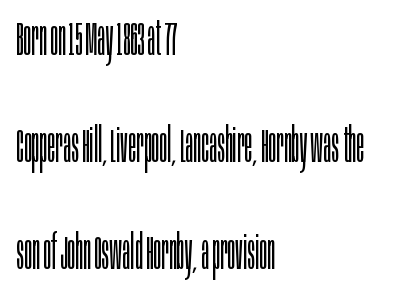
The image shows 48 px light, condensed sans-serif type, upright; set left-aligned, loose line spacing (2.23x), normal letter spacing, not underlined; low stroke contrast and a large x-height.
